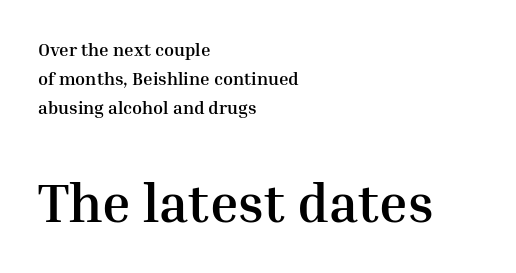
The image shows 54 px semibold serif type, upright; set left-aligned, normal line spacing (1.62x), normal letter spacing, not underlined; the second (bottom) block is 3.0x larger; medium stroke contrast and a medium x-height.
